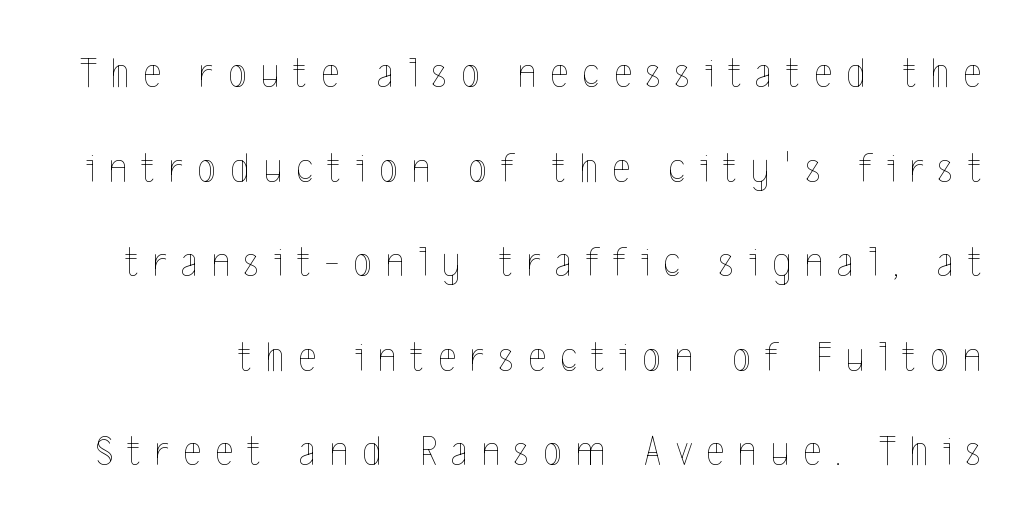
Notice the wide empty band between every row — that's loose leading. The letterforms stand isolated, each surrounded by extra space. The passage shown is typed in a proportional face where columns would drift. This rendering features lettering with no underline. The letters stand upright; this is a roman face. Is this a heavy cut? Hardly; it is regular or lighter.
